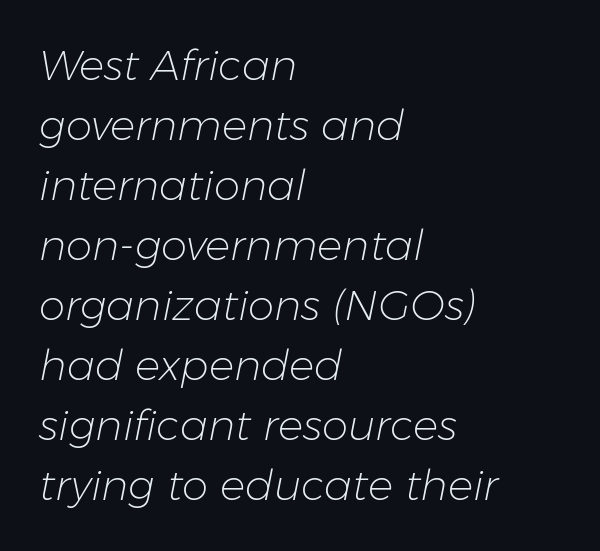
The image shows 42 px light type, italic (leaning right); set left-aligned, normal line spacing (1.43x), normal letter spacing, not underlined; low stroke contrast and a medium x-height.
